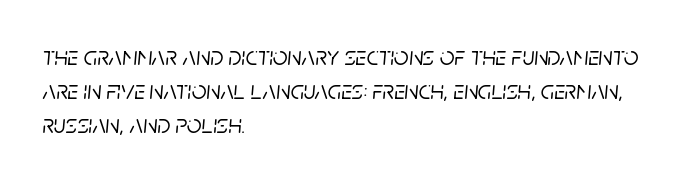
The image shows 26 px text type, italic (leaning right); set left-aligned, normal line spacing (1.3x), normal letter spacing, not underlined.
